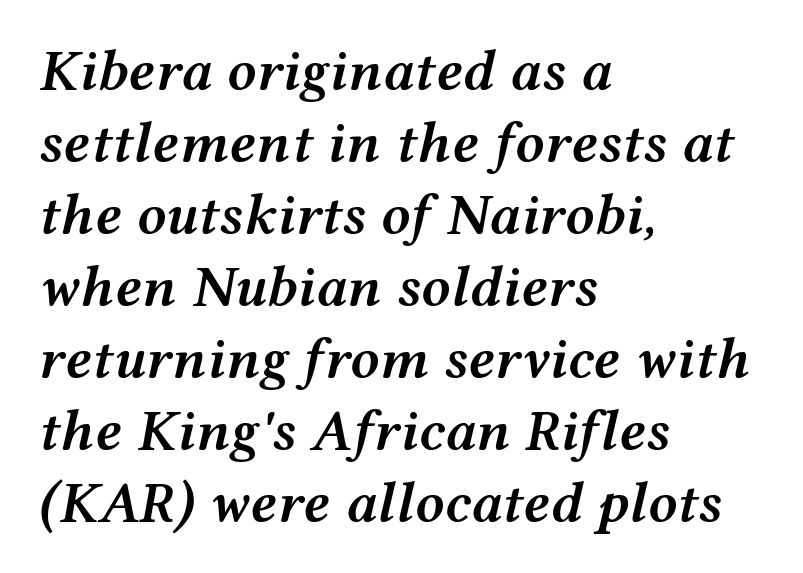
{"italic": "yes", "lean": "right", "slant_degrees": 12, "bold": "semi", "weight": "semibold", "width": "wide", "stroke_contrast": "medium", "x_height": "medium", "monospaced": "no", "underline": "no", "align": "left", "line_spacing_ratio": 1.24, "letter_spacing": "normal", "letter_spacing_em": 0.0, "glyph_px": 58}
